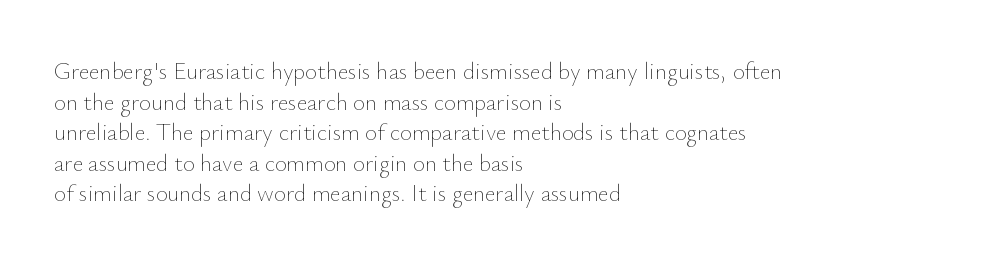
The image shows 23 px text type, upright; set left-aligned, normal line spacing (1.33x), normal letter spacing, not underlined.
